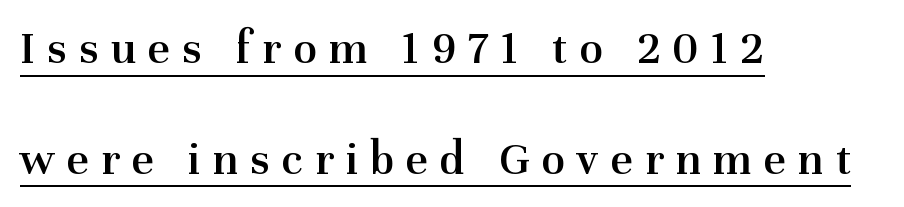
Q: Is the text bold? A: Semi-bold.
Q: Is the text italic (slanted)? A: No, it is upright.
Q: Is the typeface a serif or a sans-serif typeface? A: Serif.
Q: Is the text underlined? A: Yes.
Q: How is the paragraph aligned? A: Left-aligned.
Q: Is the spacing between letters normal or unusually wide? A: Unusually wide.
Q: Is the spacing between lines tight, normal or loose? A: Loose.
Q: Width (condensed, normal, or wide)? A: Normal.
Q: Stroke contrast? A: Medium.
Q: x-height? A: Medium.
Q: Monospaced? A: No.
